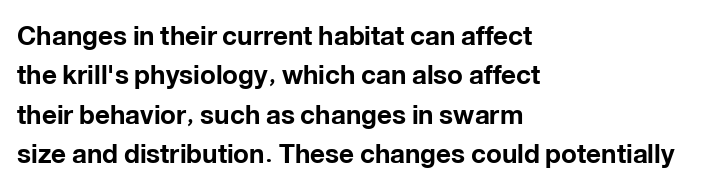
Q: Is the text bold? A: Yes.
Q: Is the text italic (slanted)? A: No, it is upright.
Q: Is the text underlined? A: No.
Q: How is the paragraph aligned? A: Left-aligned.
Q: Is the spacing between letters normal or unusually wide? A: Normal.
Q: Is the spacing between lines tight, normal or loose? A: Normal.
